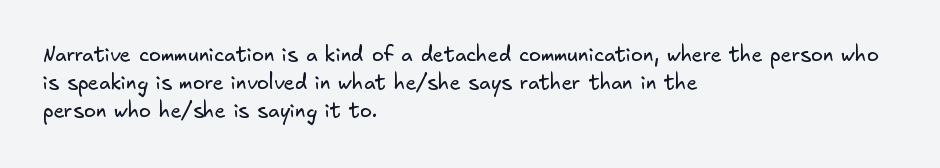
The image shows 20 px text type; set left-aligned, normal line spacing (1.4x), normal letter spacing, not underlined.
